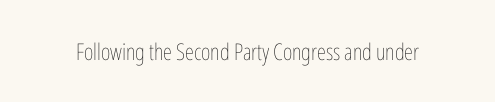
{"italic": "no", "bold": "no", "underline": "no", "letter_spacing": "normal", "letter_spacing_em": 0.0, "glyph_px": 23}
